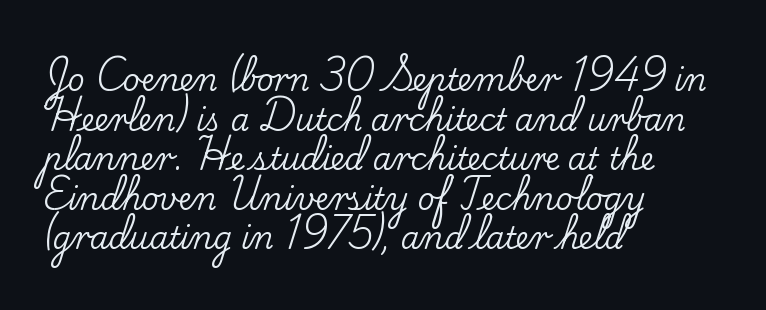
Casual observation: everything's shoved over to the left. No word sits above an underline. Stroke terminals: seriffed. Words appear dense and cohesive because spacing is normal.
